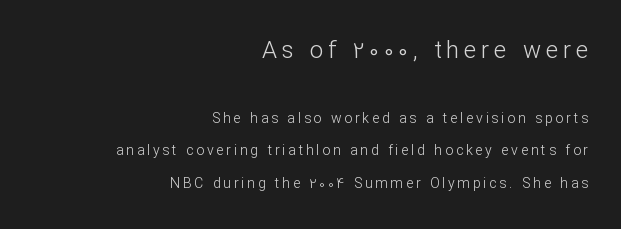
The image shows 24 px text type, upright; set right-aligned, loose line spacing (2.32x), unusually wide letter spacing (+0.2 em), not underlined; the first (top) block is 1.71x larger.
